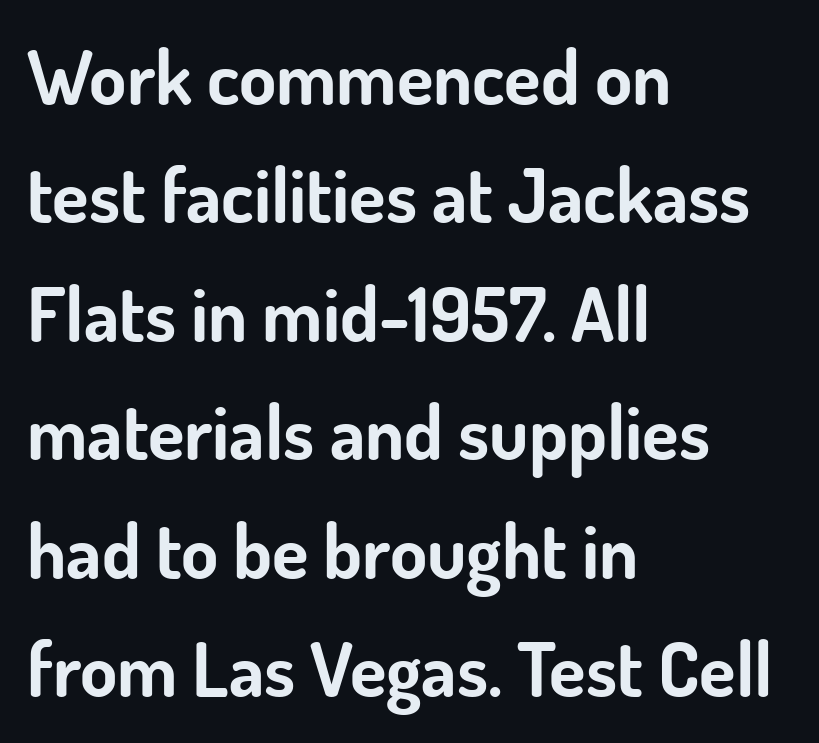
The image shows 75 px bold sans-serif type, upright; set left-aligned, normal line spacing (1.58x), normal letter spacing, not underlined; low stroke contrast and a small x-height.
